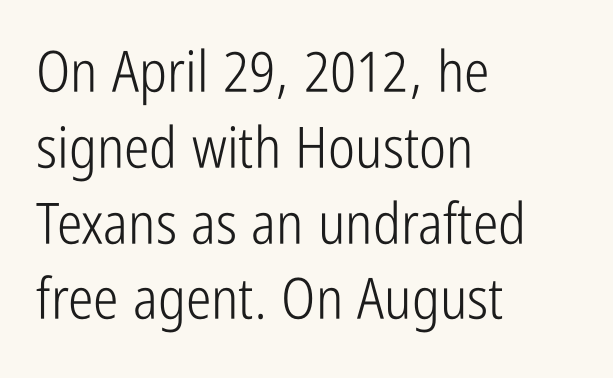
{"serif": "no", "italic": "no", "bold": "no", "weight": "light", "width": "condensed", "stroke_contrast": "low", "x_height": "medium", "monospaced": "no", "underline": "no", "align": "left", "line_spacing": "normal", "line_spacing_ratio": 1.33, "letter_spacing": "normal", "letter_spacing_em": 0.0, "glyph_px": 57}
